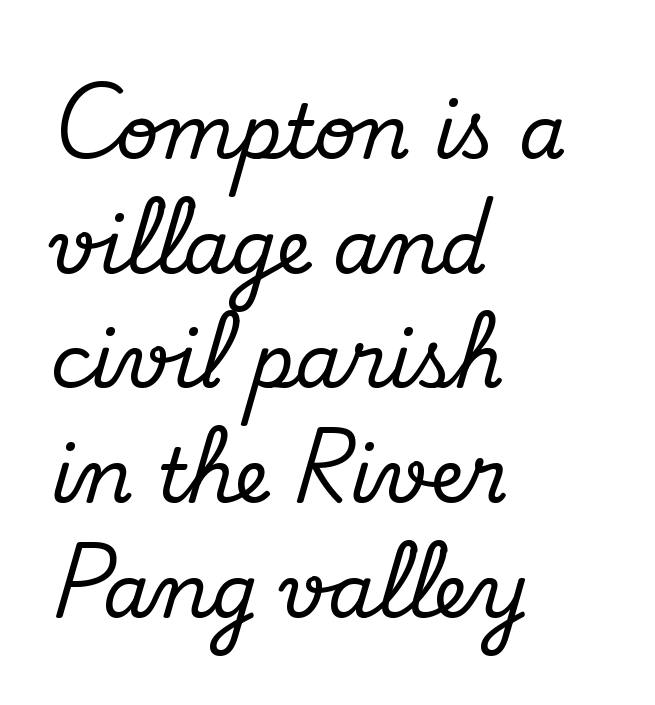
{"serif": "yes", "width": "normal", "stroke_contrast": "low", "x_height": "small", "monospaced": "no", "underline": "no", "align": "left", "line_spacing": "normal", "line_spacing_ratio": 1.53, "letter_spacing": "normal", "letter_spacing_em": 0.0, "glyph_px": 75}
